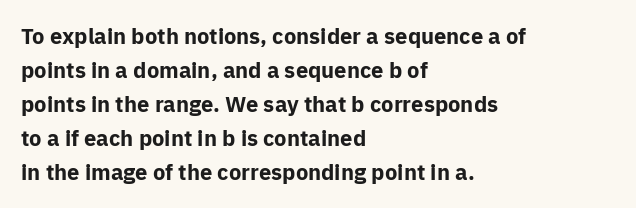
The image shows 22 px bold type, upright; set left-aligned, normal line spacing (1.54x), normal letter spacing, not underlined.
